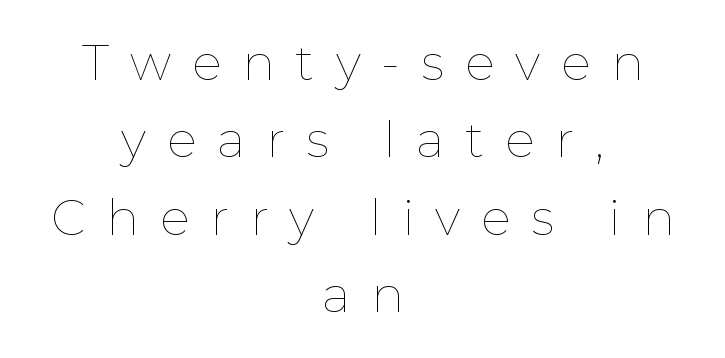
Is the stroke heavy? The answer is a plain regular-or-lighter. Visually the block forms a symmetrical silhouette, jagged on both flanks. Compared with typical body copy, the letter spacing here is much looser. You could not count columns in this text — the font is proportionally spaced.
